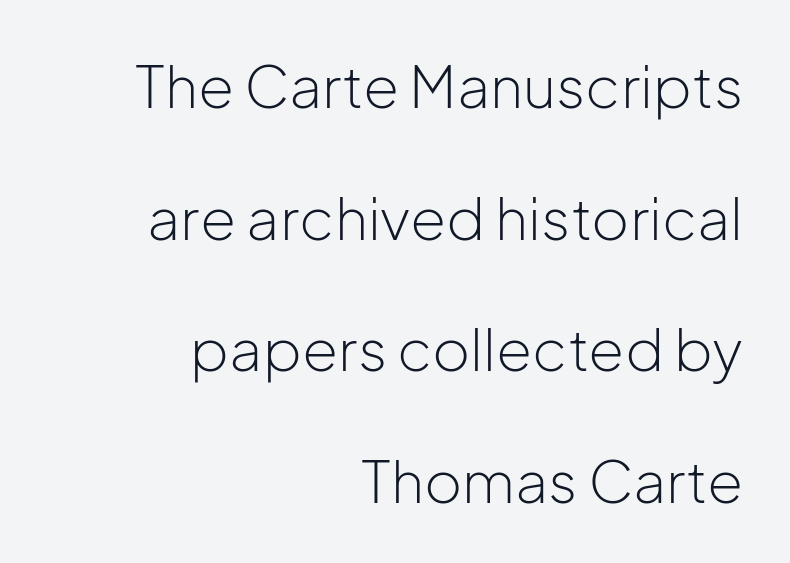
The image shows 58 px light sans-serif type, upright; set right-aligned, loose line spacing (2.27x), normal letter spacing, not underlined; low stroke contrast and a medium x-height.
